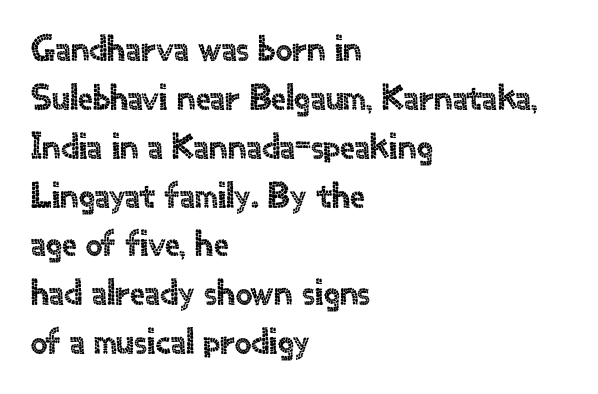
The image shows 37 px sans-serif type, upright; set left-aligned, normal line spacing (1.32x), normal letter spacing, not underlined; a small x-height.
